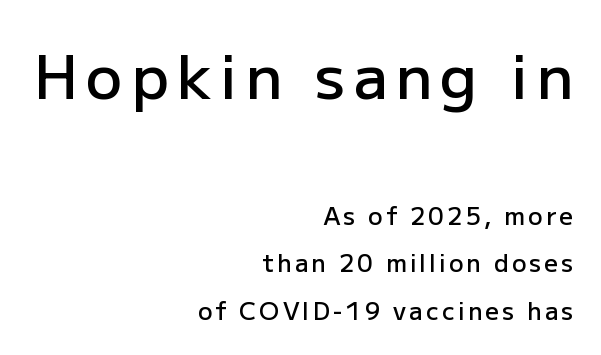
The gap between lines stays unmarked. Proportional: the letters do not fall into vertical columns. A fair bit of extra ink — the face is semibold, not bold. Which margin do the lines hug? The right one — the left edge is uneven. It's the straight-up-and-down kind of type.
